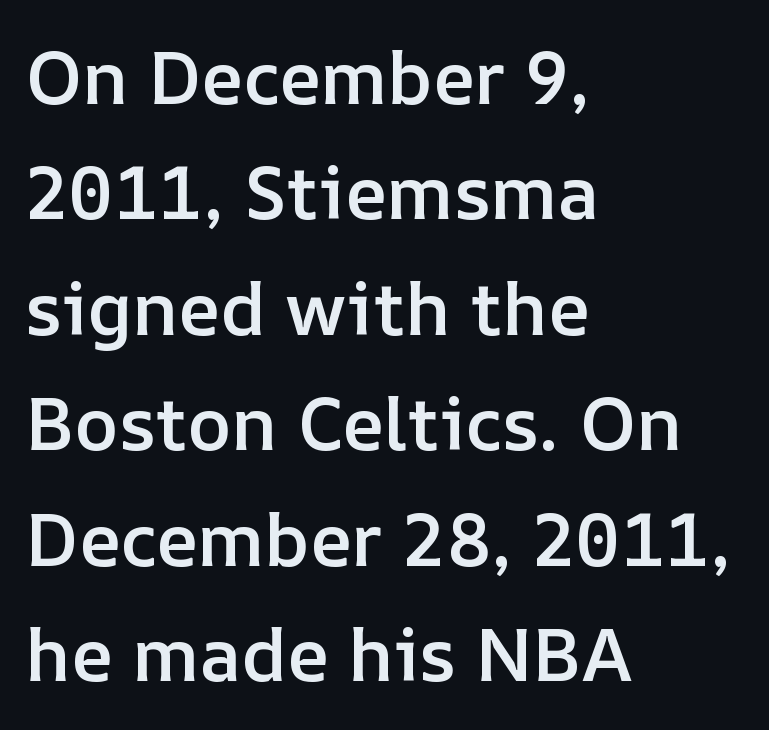
{"italic": "no", "bold": "semi", "weight": "semibold", "width": "normal", "stroke_contrast": "low", "x_height": "medium", "monospaced": "no", "underline": "no", "align": "left", "line_spacing": "normal", "line_spacing_ratio": 1.56, "letter_spacing": "normal", "letter_spacing_em": 0.0, "glyph_px": 74}
